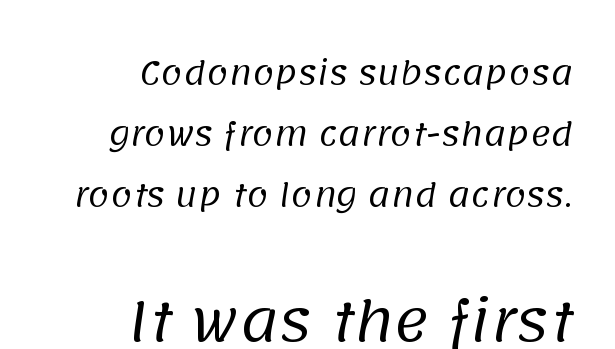
Q: Is the text bold? A: No.
Q: Is the typeface a serif or a sans-serif typeface? A: Sans-serif.
Q: Is the text underlined? A: No.
Q: How is the paragraph aligned? A: Right-aligned.
Q: Is the spacing between letters normal or unusually wide? A: Normal.
Q: Is the spacing between lines tight, normal or loose? A: Loose.
Q: Which block of text is set in a larger size, the first (top) or the second (bottom)? A: The second (bottom) one.
Q: Width (condensed, normal, or wide)? A: Normal.
Q: Stroke contrast? A: Low.
Q: x-height? A: Large.
Q: Monospaced? A: No.
